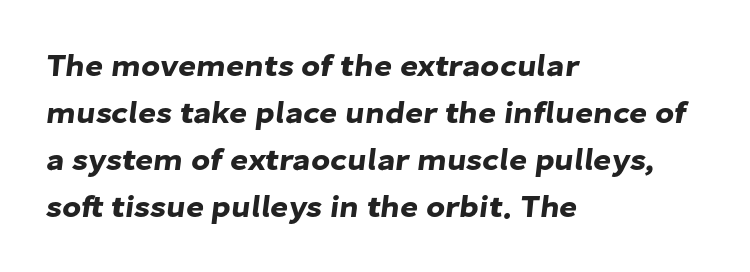
{"serif": "no", "width": "normal", "stroke_contrast": "low", "x_height": "medium", "monospaced": "no", "underline": "no", "align": "left", "line_spacing": "normal", "line_spacing_ratio": 1.52, "letter_spacing": "normal", "letter_spacing_em": 0.0, "glyph_px": 31}
